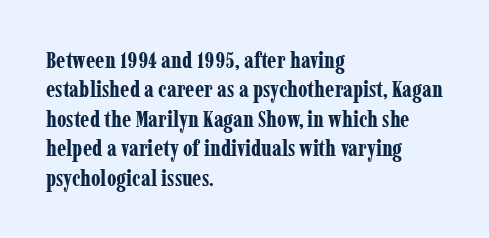
In terms of posture, this sample is upright. Whoever set this chose a conventional vertical rhythm. The space directly below the letters is spotless. A typesetter would call this zero additional tracking.
